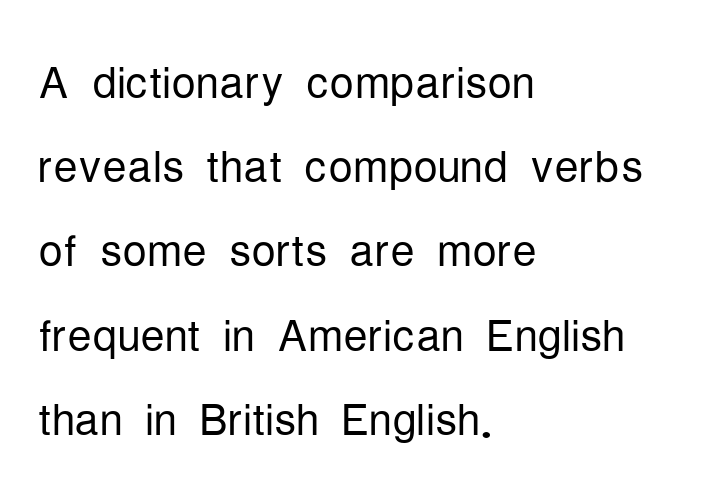
Q: Is the text bold? A: No.
Q: Is the text italic (slanted)? A: No, it is upright.
Q: Is the typeface a serif or a sans-serif typeface? A: Sans-serif.
Q: Is the text underlined? A: No.
Q: How is the paragraph aligned? A: Left-aligned.
Q: Is the spacing between letters normal or unusually wide? A: Normal.
Q: Is the spacing between lines tight, normal or loose? A: Normal.
Q: Width (condensed, normal, or wide)? A: Condensed.
Q: Stroke contrast? A: Low.
Q: x-height? A: Medium.
Q: Monospaced? A: No.
